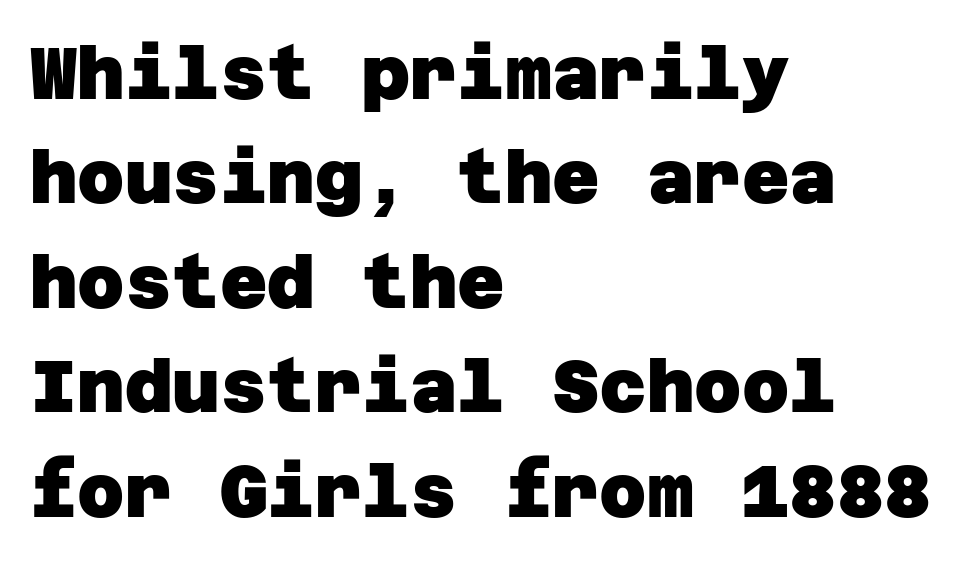
{"serif": "no", "bold": "yes", "weight": "heavy", "width": "normal", "stroke_contrast": "low", "x_height": "large", "underline": "no", "align": "left", "line_spacing": "normal", "line_spacing_ratio": 1.43, "letter_spacing": "normal", "letter_spacing_em": 0.0, "glyph_px": 73}
